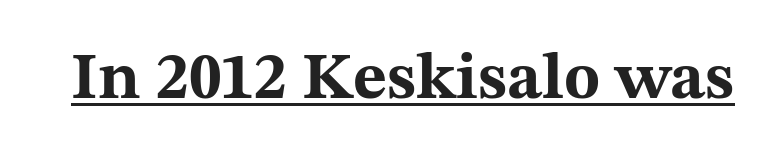
{"serif": "yes", "italic": "no", "bold": "yes", "weight": "bold", "width": "wide", "stroke_contrast": "medium", "x_height": "medium", "monospaced": "no", "underline": "yes", "letter_spacing": "normal", "letter_spacing_em": 0.0, "glyph_px": 66}
